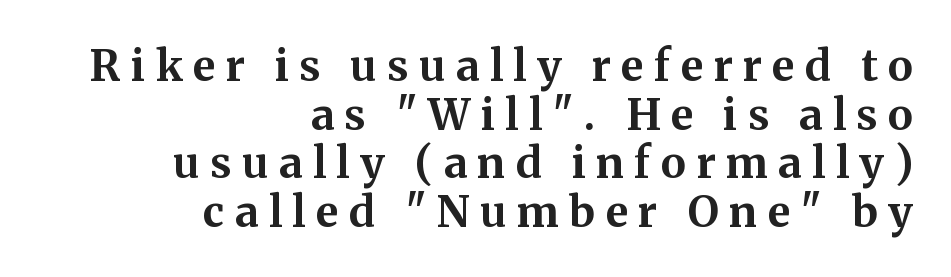
{"serif": "yes", "italic": "no", "bold": "yes", "weight": "bold", "width": "normal", "stroke_contrast": "medium", "x_height": "medium", "monospaced": "no", "underline": "no", "align": "right", "line_spacing": "tight", "line_spacing_ratio": 1.13, "letter_spacing": "wide", "letter_spacing_em": 0.24, "glyph_px": 43}
